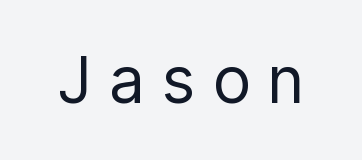
The image shows 64 px regular-weight, condensed sans-serif type, upright; set unusually wide letter spacing (+0.31 em), not underlined; low stroke contrast and a medium x-height.
